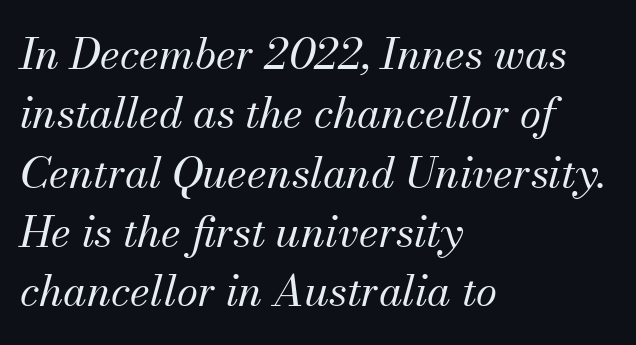
Q: Is the text bold? A: No.
Q: Is the text italic (slanted)? A: Yes, it leans right by about 13 degrees.
Q: Is the typeface a serif or a sans-serif typeface? A: Serif.
Q: Is the text underlined? A: No.
Q: How is the paragraph aligned? A: Left-aligned.
Q: Is the spacing between letters normal or unusually wide? A: Normal.
Q: Is the spacing between lines tight, normal or loose? A: Normal.
Q: Width (condensed, normal, or wide)? A: Normal.
Q: Stroke contrast? A: Medium.
Q: x-height? A: Small.
Q: Monospaced? A: No.
